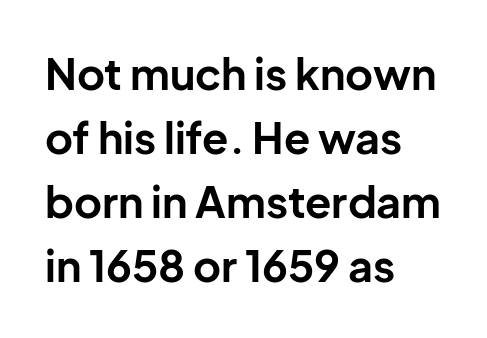
Letter spacing: default. Evenly set lines give the paragraph a standard silhouette. The face used here has the dense, thick strokes of a bold. Unlike a traditional serif, this face leaves its strokes unadorned.
